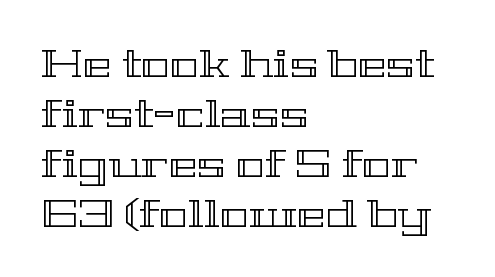
{"italic": "no", "width": "wide", "x_height": "medium", "monospaced": "no", "underline": "no", "align": "left", "line_spacing": "normal", "line_spacing_ratio": 1.28, "letter_spacing": "normal", "letter_spacing_em": 0.0, "glyph_px": 39}
